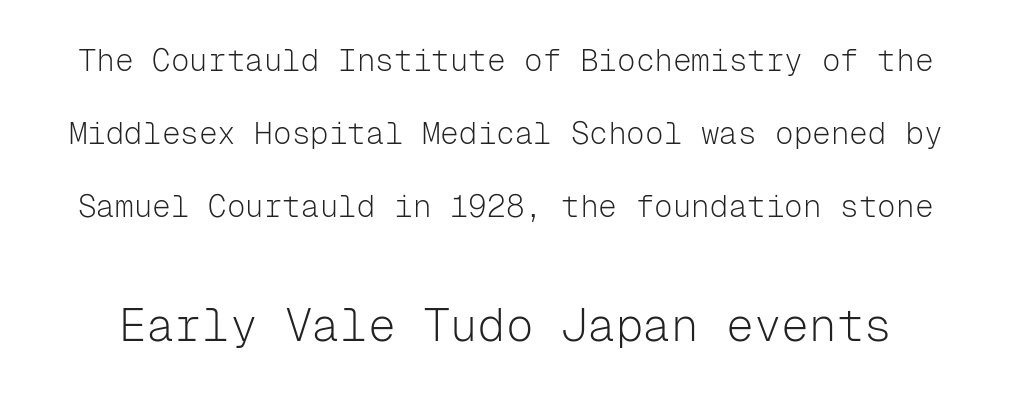
{"serif": "no", "italic": "no", "bold": "no", "weight": "light", "width": "normal", "stroke_contrast": "low", "x_height": "medium", "monospaced": "yes", "underline": "no", "line_spacing": "loose", "line_spacing_ratio": 2.35, "letter_spacing": "normal", "letter_spacing_em": 0.0, "larger_block": "second", "size_ratio": 1.48, "glyph_px": 46}
